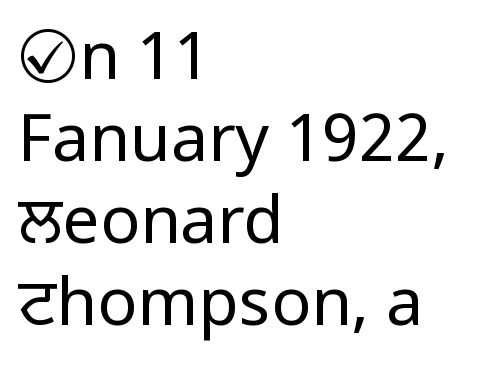
The text block is weighted toward the left margin, trailing off unevenly rightward. Looks like regular typesetting: each glyph gets only the width it needs. In terms of letterspacing, this is plain default setting. The glyphs are unaccompanied by any horizontal stroke below them. You can tell it's not italic because the verticals are truly vertical. What kind of face is this? One without serifs — a sans.
